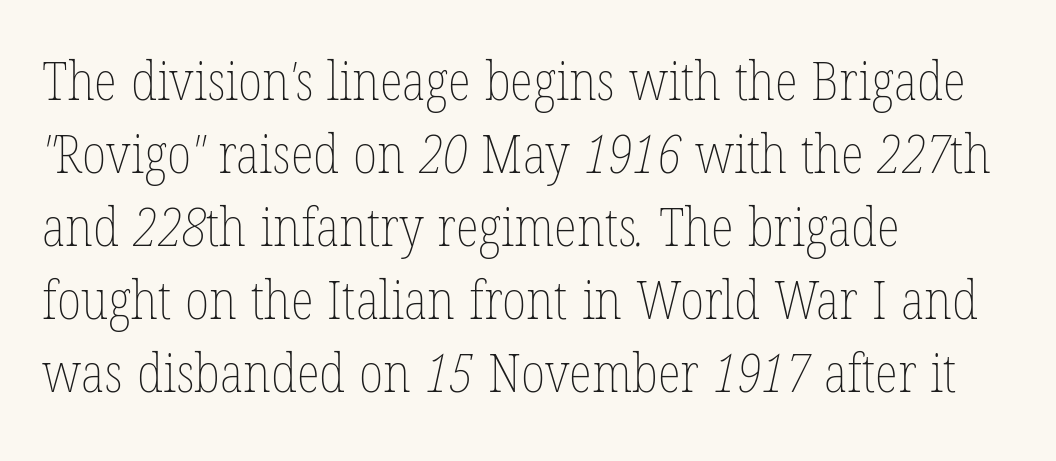
The image shows 54 px thin, condensed type; set left-aligned, normal line spacing (1.35x), normal letter spacing, not underlined; low stroke contrast and a medium x-height.
